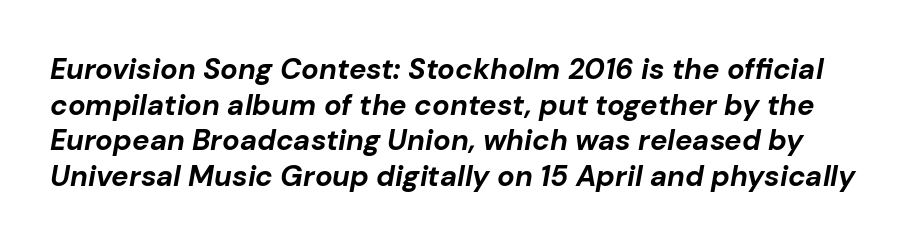
{"italic": "yes", "lean": "right", "slant_degrees": 10, "bold": "yes", "weight": "bold", "width": "normal", "stroke_contrast": "low", "x_height": "medium", "monospaced": "no", "underline": "no", "line_spacing_ratio": 1.23, "letter_spacing": "normal", "letter_spacing_em": 0.0, "glyph_px": 29}
